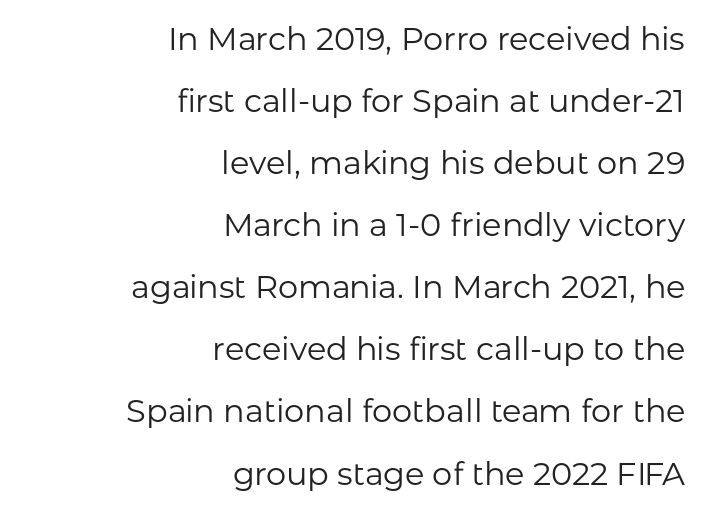
The image shows 32 px regular-weight sans-serif type, upright; set right-aligned, loose line spacing (1.94x), normal letter spacing, not underlined; low stroke contrast and a medium x-height.
